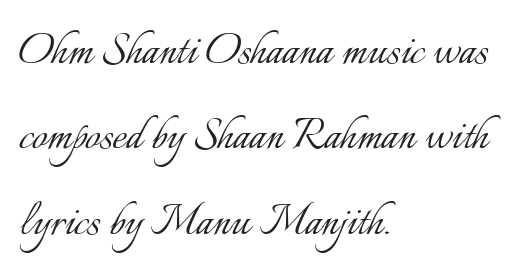
The image shows 54 px light type; set left-aligned, normal line spacing (1.58x), normal letter spacing, not underlined; low stroke contrast and a small x-height.
